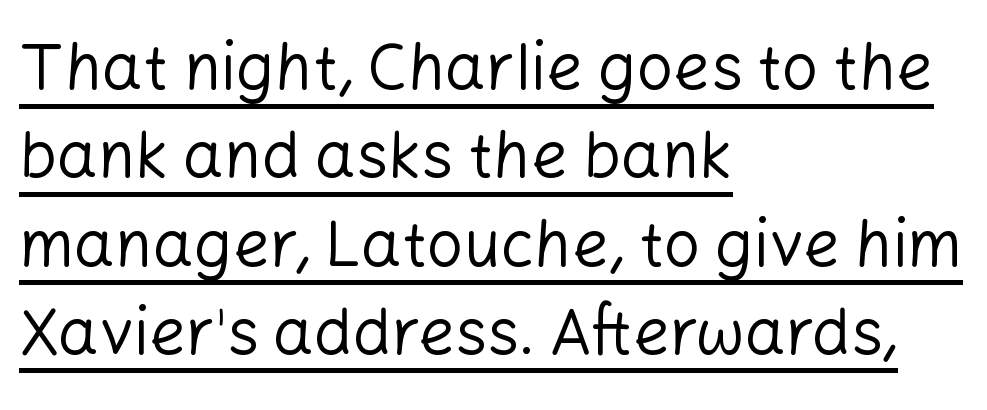
Q: Is the text bold? A: No.
Q: Is the text italic (slanted)? A: No, it is upright.
Q: Is the typeface a serif or a sans-serif typeface? A: Sans-serif.
Q: Is the text underlined? A: Yes.
Q: How is the paragraph aligned? A: Left-aligned.
Q: Is the spacing between letters normal or unusually wide? A: Normal.
Q: Is the spacing between lines tight, normal or loose? A: Normal.
Q: Width (condensed, normal, or wide)? A: Normal.
Q: Stroke contrast? A: Low.
Q: x-height? A: Medium.
Q: Monospaced? A: No.
